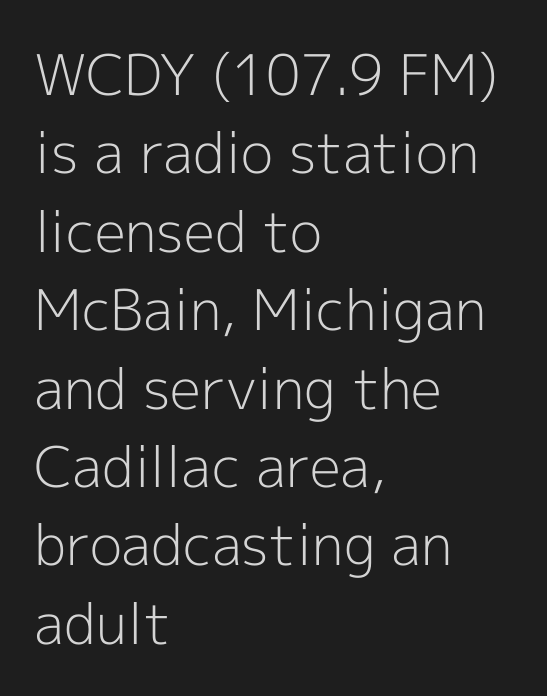
Q: Is the text bold? A: No.
Q: Is the text italic (slanted)? A: No, it is upright.
Q: Is the typeface a serif or a sans-serif typeface? A: Sans-serif.
Q: Is the text underlined? A: No.
Q: How is the paragraph aligned? A: Left-aligned.
Q: Is the spacing between letters normal or unusually wide? A: Normal.
Q: Is the spacing between lines tight, normal or loose? A: Normal.
Q: Width (condensed, normal, or wide)? A: Normal.
Q: x-height? A: Medium.
Q: Monospaced? A: No.
